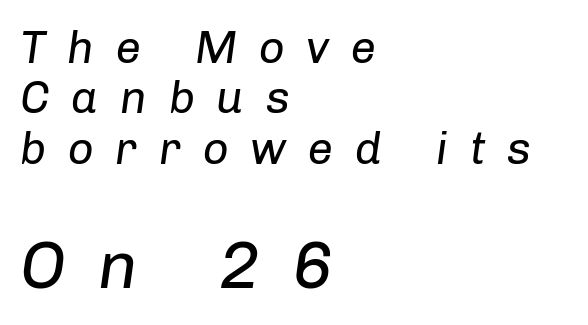
{"italic": "yes", "lean": "right", "slant_degrees": 8, "bold": "no", "weight": "regular", "width": "normal", "stroke_contrast": "low", "x_height": "medium", "monospaced": "no", "underline": "no", "align": "left", "line_spacing": "tight", "line_spacing_ratio": 1.12, "letter_spacing": "wide", "letter_spacing_em": 0.48, "larger_block": "second", "size_ratio": 1.49, "glyph_px": 67}
